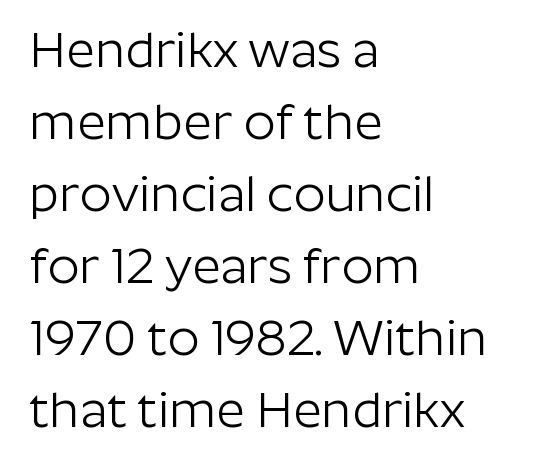
The image shows 50 px light sans-serif type, upright; set left-aligned, normal line spacing (1.44x), normal letter spacing, not underlined; low stroke contrast and a medium x-height.
